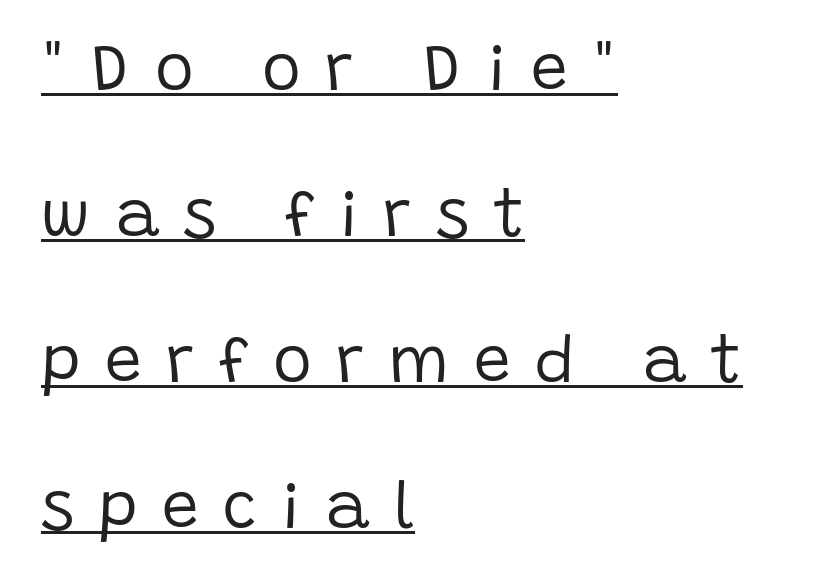
The image shows 66 px regular-weight sans-serif type, upright; set left-aligned, loose line spacing (2.21x), unusually wide letter spacing (+0.37 em), underlined; low stroke contrast and a large x-height.
